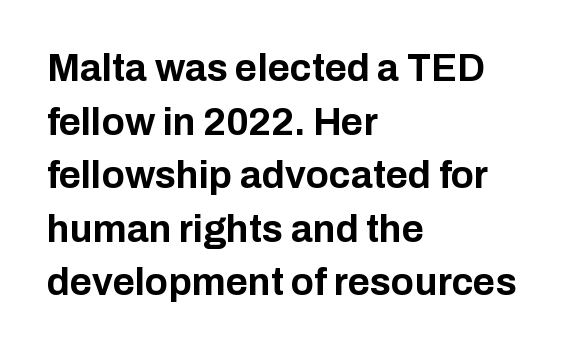
{"serif": "no", "italic": "no", "bold": "yes", "weight": "bold", "width": "normal", "stroke_contrast": "low", "x_height": "medium", "monospaced": "no", "underline": "no", "align": "left", "line_spacing": "normal", "line_spacing_ratio": 1.41, "letter_spacing": "normal", "letter_spacing_em": 0.0, "glyph_px": 38}
